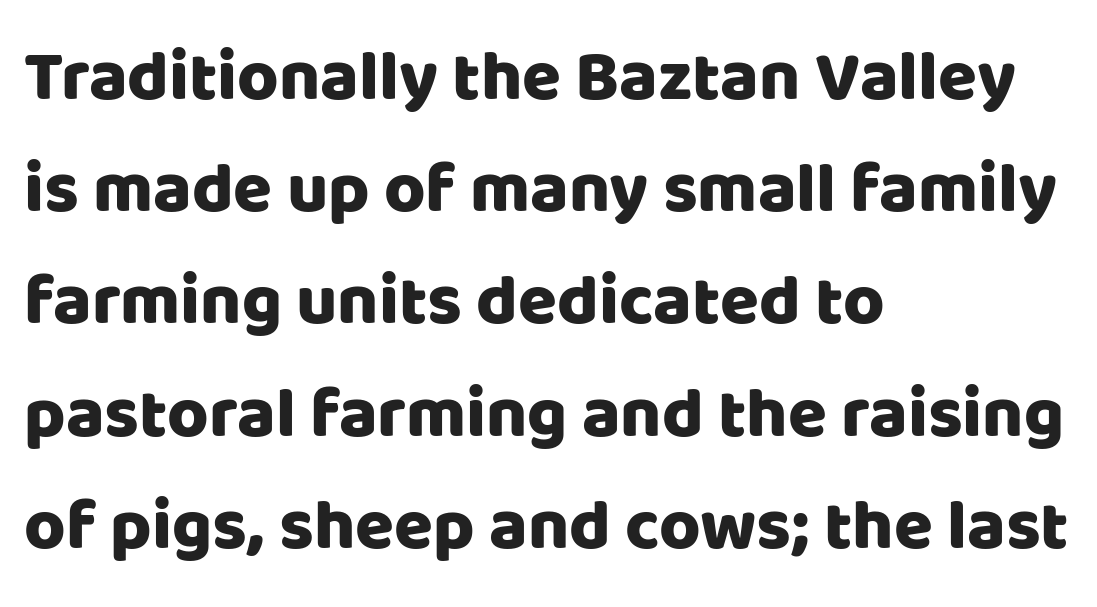
Q: Is the text italic (slanted)? A: No, it is upright.
Q: Is the typeface a serif or a sans-serif typeface? A: Sans-serif.
Q: Is the text underlined? A: No.
Q: How is the paragraph aligned? A: Left-aligned.
Q: Is the spacing between letters normal or unusually wide? A: Normal.
Q: Is the spacing between lines tight, normal or loose? A: Normal.
Q: Width (condensed, normal, or wide)? A: Normal.
Q: Stroke contrast? A: Low.
Q: x-height? A: Large.
Q: Monospaced? A: No.
